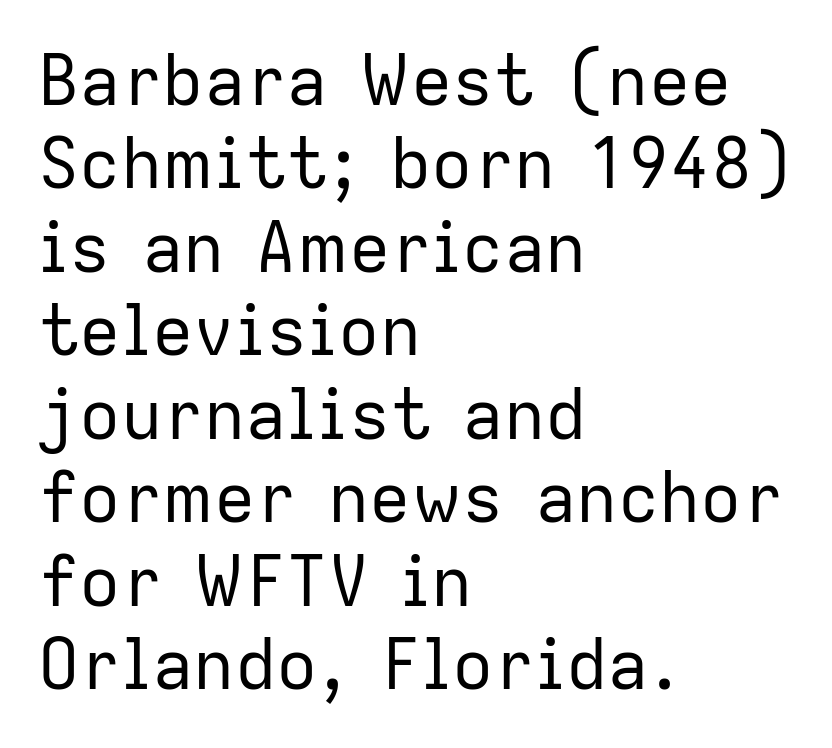
The gaps between neighbouring characters are ordinary and unremarkable. Descenders hang freely into open space. Upright lettering throughout. Serif or sans? Sans — the stroke terminals are bare. Counters stay open thanks to moderate or lighter strokes.
